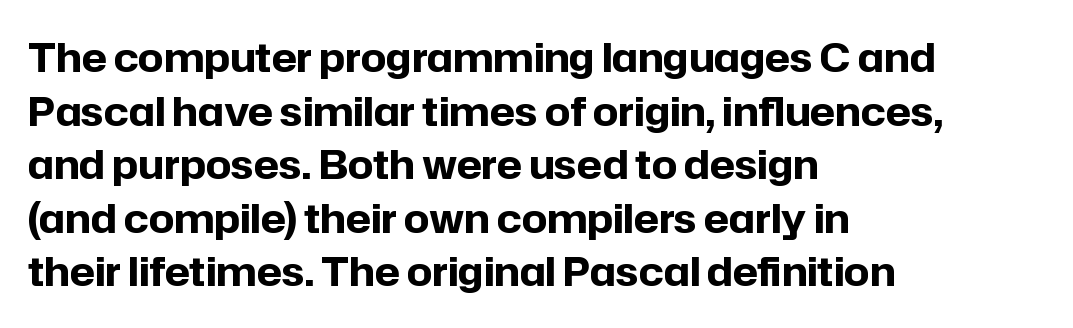
Q: Is the text bold? A: Yes.
Q: Is the text italic (slanted)? A: No, it is upright.
Q: Is the typeface a serif or a sans-serif typeface? A: Sans-serif.
Q: Is the text underlined? A: No.
Q: How is the paragraph aligned? A: Left-aligned.
Q: Is the spacing between letters normal or unusually wide? A: Normal.
Q: Is the spacing between lines tight, normal or loose? A: Normal.
Q: Width (condensed, normal, or wide)? A: Normal.
Q: Stroke contrast? A: Low.
Q: x-height? A: Medium.
Q: Monospaced? A: No.
